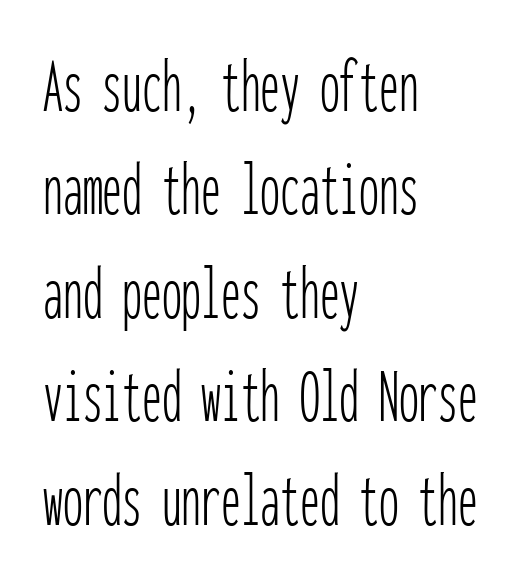
The image shows 79 px thin, condensed sans-serif type, upright, monospaced; set left-aligned, normal line spacing (1.31x), normal letter spacing, not underlined; low stroke contrast and a medium x-height.
